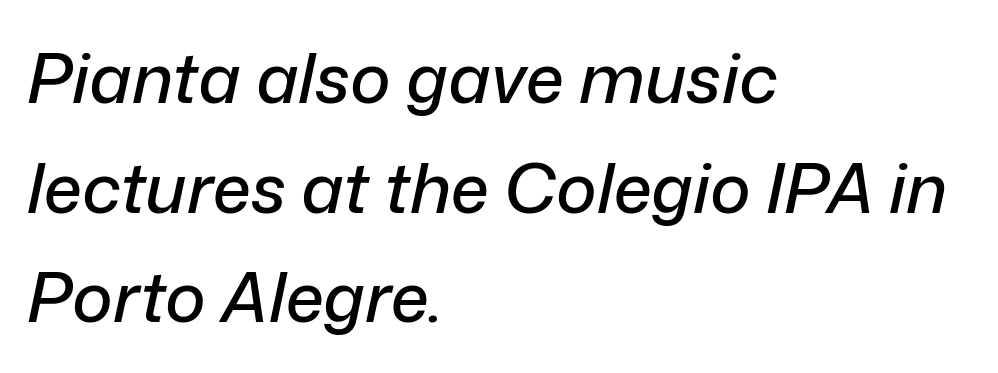
{"italic": "yes", "lean": "right", "slant_degrees": 12, "width": "normal", "stroke_contrast": "low", "x_height": "medium", "monospaced": "no", "underline": "no", "align": "left", "line_spacing": "normal", "line_spacing_ratio": 1.59, "letter_spacing": "normal", "letter_spacing_em": 0.0, "glyph_px": 69}
